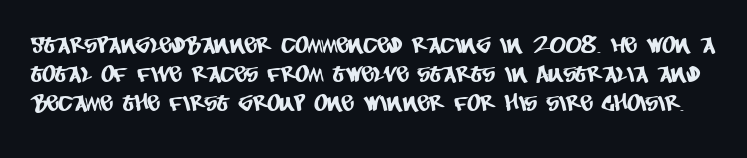
Has an underline been added? It has not. The leading is moderate, giving the passage an even texture. Look at the tracking — it's just the regular setting, nothing added.
